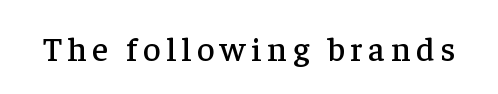
The image shows 34 px serif type, upright; set not underlined; low stroke contrast and a medium x-height.
